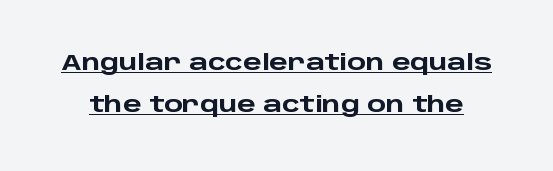
The image shows 22 px bold type, upright; set loose line spacing (1.92x), normal letter spacing, underlined.
